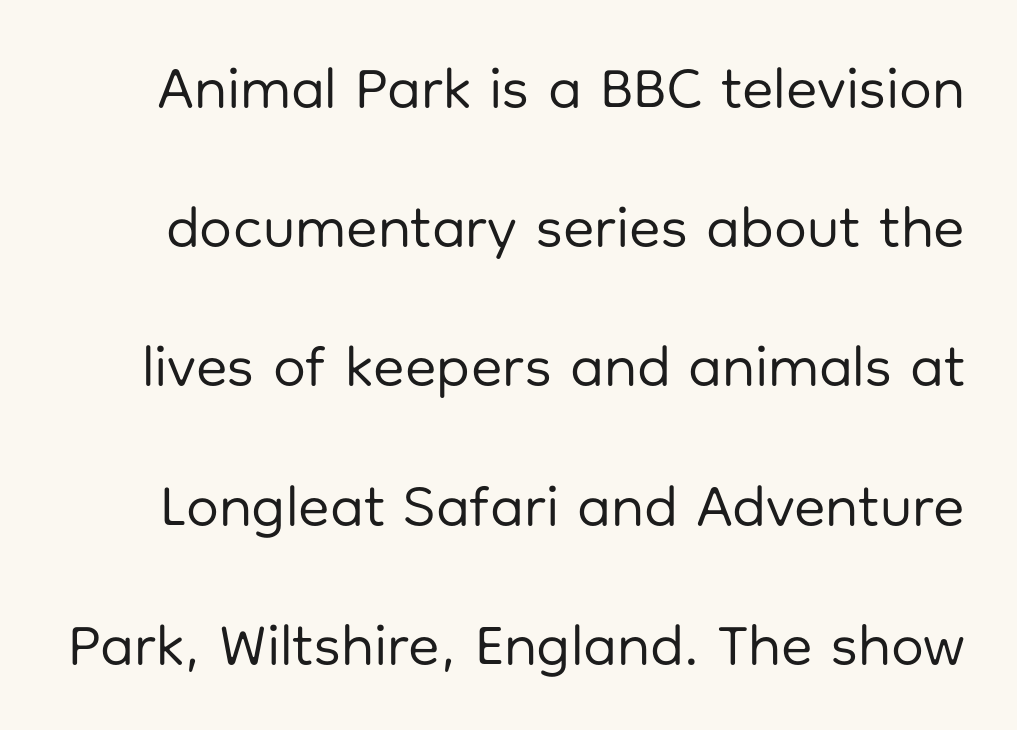
Are there feet on the stems? There aren't — it's a sans. Whoever set this chose breathing room over compactness in the vertical rhythm. Decoration check: the copy has no underline. Between one letter and the next there's only the usual sliver of space.
